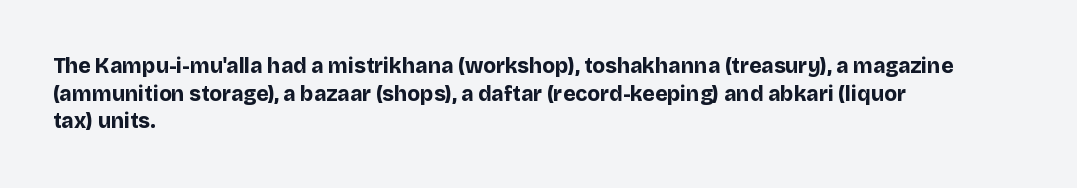
Q: Is the text bold? A: Yes.
Q: Is the text italic (slanted)? A: No, it is upright.
Q: Is the text underlined? A: No.
Q: How is the paragraph aligned? A: Left-aligned.
Q: Is the spacing between letters normal or unusually wide? A: Normal.
Q: Is the spacing between lines tight, normal or loose? A: Normal.
